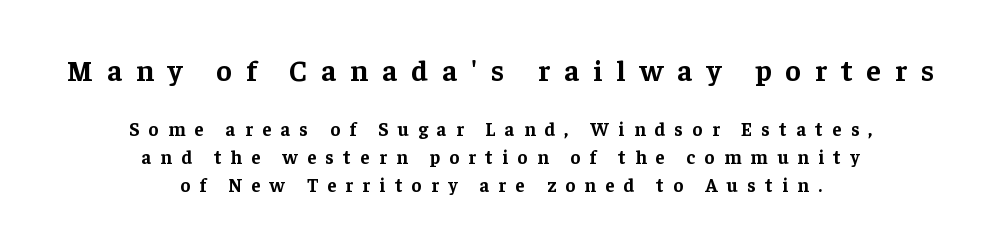
The image shows 29 px bold serif type, upright; set centered, normal line spacing (1.47x), unusually wide letter spacing (+0.49 em), not underlined; the first (top) block is 1.53x larger; low stroke contrast and a medium x-height.
